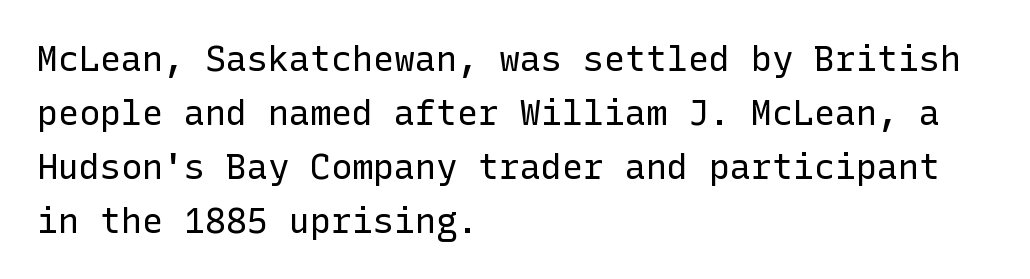
{"serif": "no", "italic": "no", "bold": "no", "weight": "regular", "width": "normal", "stroke_contrast": "low", "x_height": "medium", "underline": "no", "align": "left", "line_spacing": "normal", "line_spacing_ratio": 1.54, "letter_spacing": "normal", "letter_spacing_em": 0.0, "glyph_px": 35}
